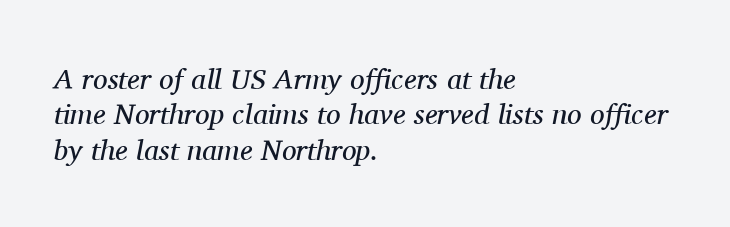
The image shows 29 px regular-weight serif type, italic (leaning right); set left-aligned, line spacing 1.22x, normal letter spacing, not underlined; medium stroke contrast and a medium x-height.
